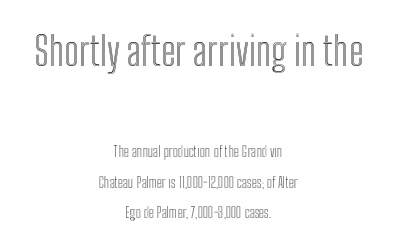
Q: Is the text italic (slanted)? A: No, it is upright.
Q: Is the text underlined? A: No.
Q: How is the paragraph aligned? A: Centered.
Q: Is the spacing between letters normal or unusually wide? A: Normal.
Q: Is the spacing between lines tight, normal or loose? A: Loose.
Q: Which block of text is set in a larger size, the first (top) or the second (bottom)? A: The first (top) one.
Q: Width (condensed, normal, or wide)? A: Condensed.
Q: x-height? A: Medium.
Q: Monospaced? A: No.
